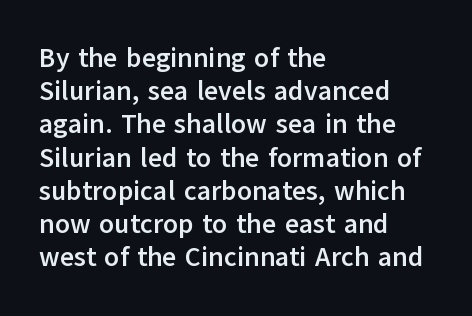
There is no visible air inserted between adjacent glyphs. In terms of weight, the rendering is a true, heavy bold. Visually the block forms a straight wall on the left and a jagged coastline on the right. Lines of text with bare space underneath. If you drew a line through each stem, it would be perfectly vertical.
